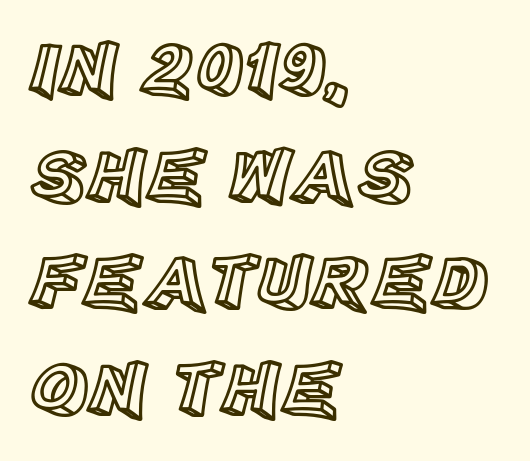
{"width": "normal", "x_height": "large", "monospaced": "no", "underline": "no", "align": "left", "line_spacing": "normal", "line_spacing_ratio": 1.35, "letter_spacing": "normal", "letter_spacing_em": 0.0, "glyph_px": 79}
